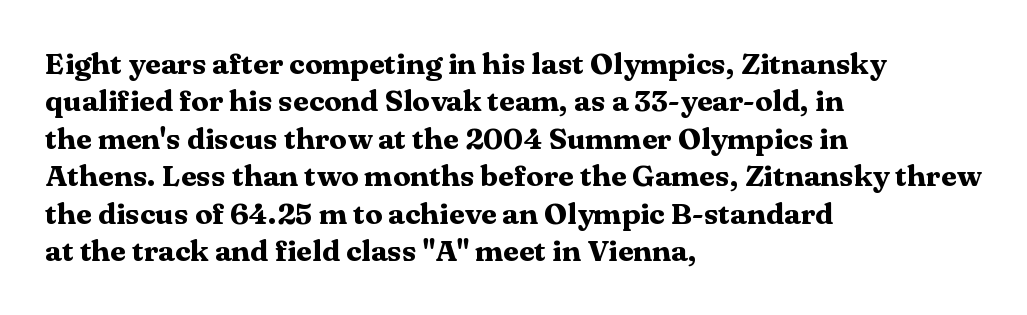
Q: Is the text bold? A: Yes.
Q: Is the text italic (slanted)? A: No, it is upright.
Q: Is the typeface a serif or a sans-serif typeface? A: Serif.
Q: Is the text underlined? A: No.
Q: How is the paragraph aligned? A: Left-aligned.
Q: Is the spacing between letters normal or unusually wide? A: Normal.
Q: Is the spacing between lines tight, normal or loose? A: Normal.
Q: Width (condensed, normal, or wide)? A: Wide.
Q: Stroke contrast? A: Medium.
Q: x-height? A: Medium.
Q: Monospaced? A: No.
